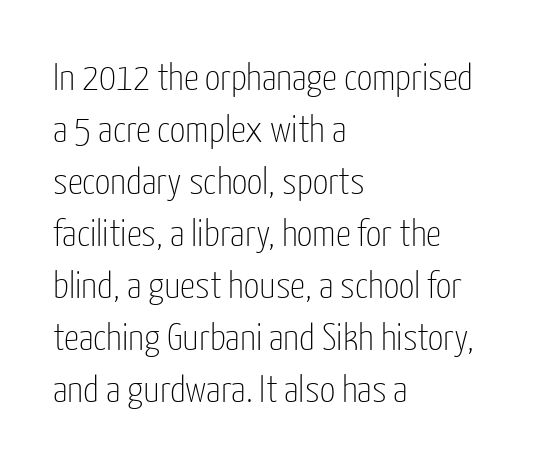
Looks like regular typesetting: each glyph gets only the width it needs. The typeface chosen for these lines omits serifs. Think standard paragraph weight, or any step lighter than that. In terms of posture, this sample is upright. Students, observe: this is what conventionally led text looks like. Caption: multi-line text, flush left, ragged right.
